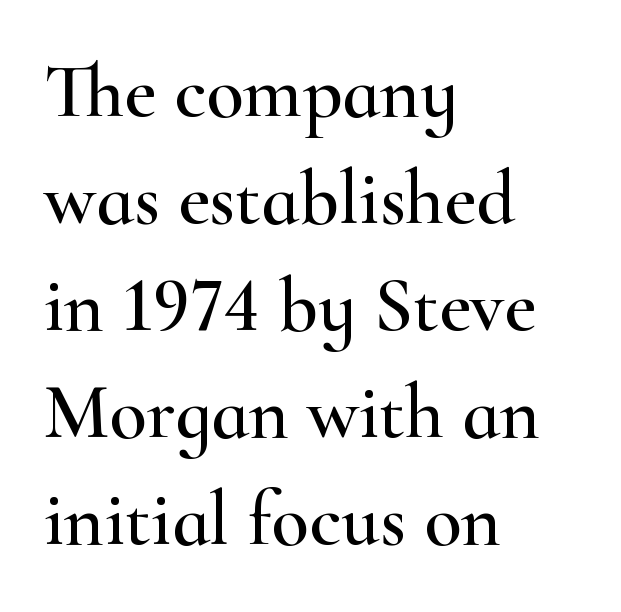
{"serif": "yes", "italic": "no", "width": "wide", "stroke_contrast": "high", "x_height": "small", "monospaced": "no", "underline": "no", "align": "left", "line_spacing": "normal", "line_spacing_ratio": 1.39, "letter_spacing": "normal", "letter_spacing_em": 0.0, "glyph_px": 77}
